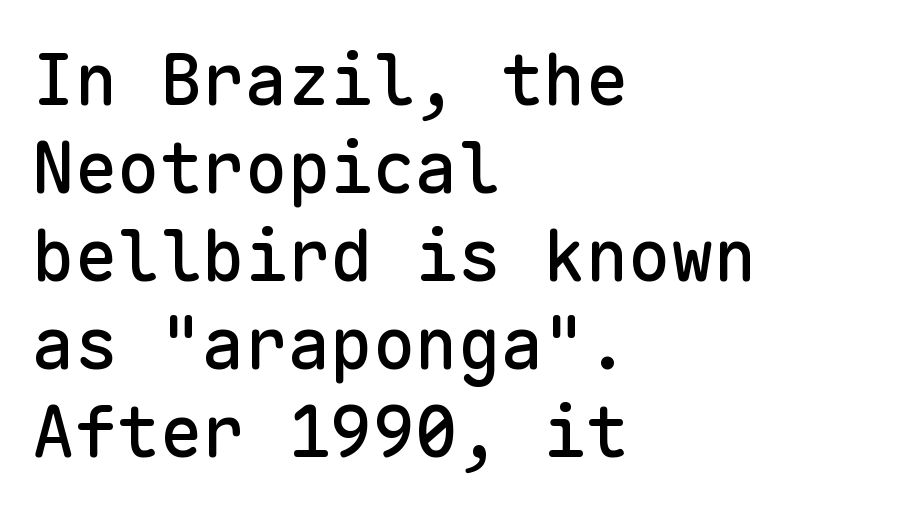
The image shows 71 px sans-serif type, upright, monospaced; set left-aligned, line spacing 1.24x, normal letter spacing, not underlined; low stroke contrast and a medium x-height.
